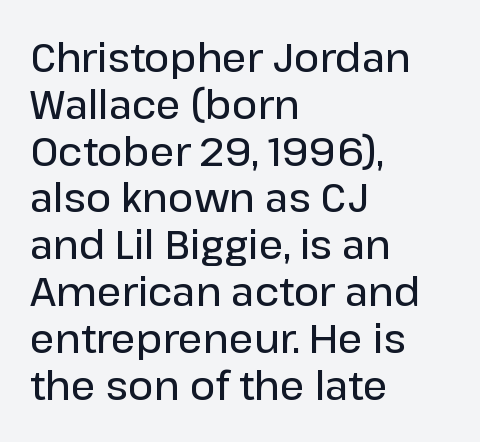
The image shows 39 px semibold sans-serif type, upright; set left-aligned, line spacing 1.2x, normal letter spacing, not underlined; low stroke contrast and a medium x-height.
